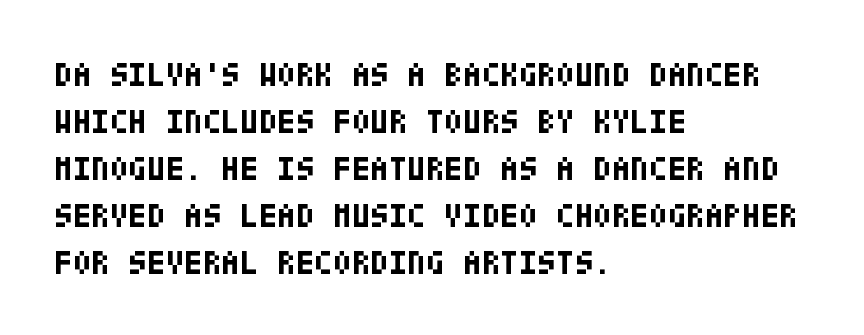
The image shows 34 px bold, condensed sans-serif type, upright; set left-aligned, normal line spacing (1.38x), normal letter spacing, not underlined; low stroke contrast and a large x-height.
